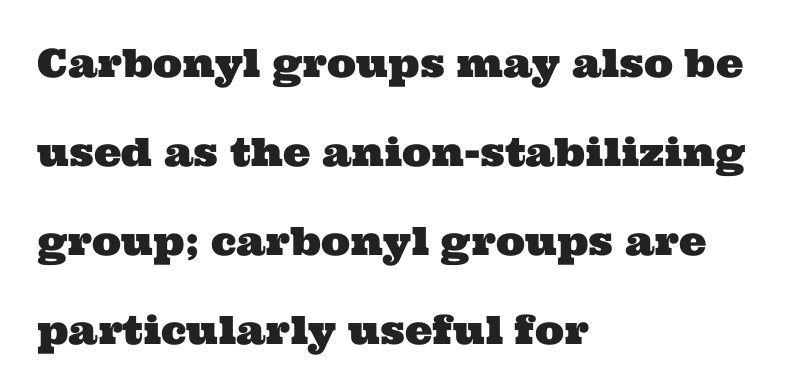
Q: Is the typeface a serif or a sans-serif typeface? A: Serif.
Q: Is the text underlined? A: No.
Q: How is the paragraph aligned? A: Left-aligned.
Q: Is the spacing between letters normal or unusually wide? A: Normal.
Q: Is the spacing between lines tight, normal or loose? A: Loose.
Q: Width (condensed, normal, or wide)? A: Wide.
Q: Stroke contrast? A: Medium.
Q: x-height? A: Medium.
Q: Monospaced? A: No.
